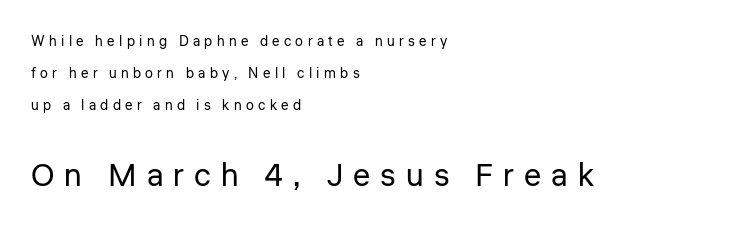
Q: Is the text bold? A: No.
Q: Is the text italic (slanted)? A: No, it is upright.
Q: Is the typeface a serif or a sans-serif typeface? A: Sans-serif.
Q: Is the text underlined? A: No.
Q: How is the paragraph aligned? A: Left-aligned.
Q: Is the spacing between letters normal or unusually wide? A: Unusually wide.
Q: Is the spacing between lines tight, normal or loose? A: Loose.
Q: Which block of text is set in a larger size, the first (top) or the second (bottom)? A: The second (bottom) one.
Q: Width (condensed, normal, or wide)? A: Normal.
Q: Stroke contrast? A: Low.
Q: x-height? A: Medium.
Q: Monospaced? A: No.
